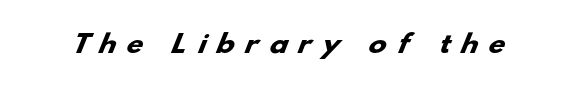
Q: Is the text bold? A: Yes.
Q: Is the text underlined? A: No.
Q: Is the spacing between letters normal or unusually wide? A: Unusually wide.
